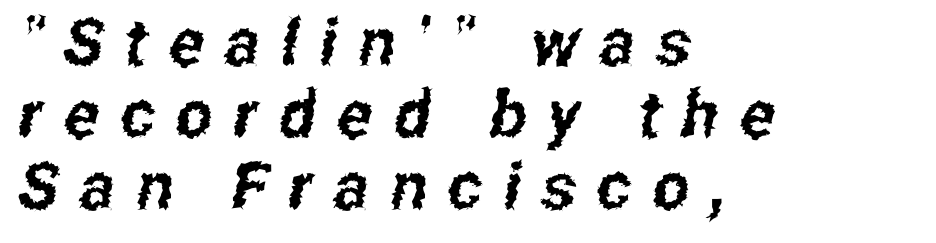
{"serif": "no", "width": "condensed", "stroke_contrast": "low", "x_height": "medium", "monospaced": "no", "underline": "no", "align": "left", "line_spacing": "tight", "line_spacing_ratio": 1.11, "letter_spacing": "wide", "letter_spacing_em": 0.33, "glyph_px": 65}
